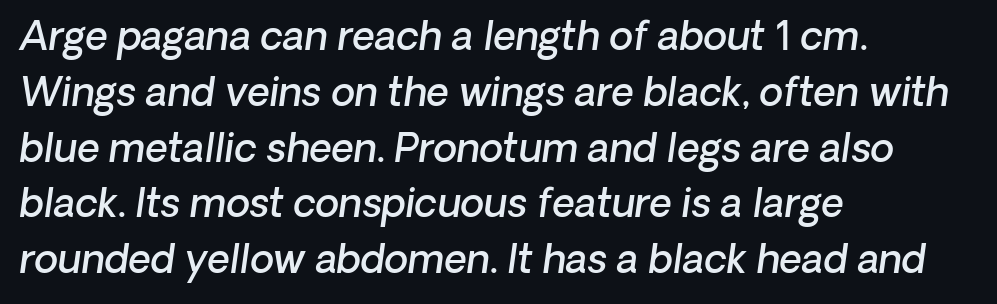
The image shows 39 px semibold type, italic (leaning right); set left-aligned, normal line spacing (1.43x), normal letter spacing, not underlined; low stroke contrast and a medium x-height.
